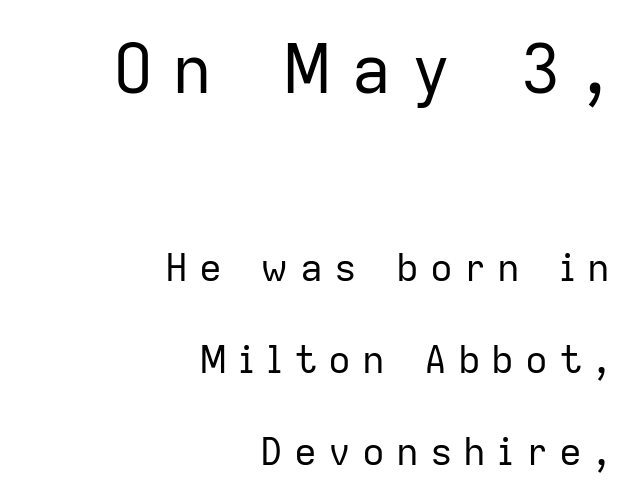
The image shows 67 px regular-weight sans-serif type, upright; set right-aligned, loose line spacing (2.42x), unusually wide letter spacing (+0.29 em), not underlined; the first (top) block is 1.76x larger; low stroke contrast and a medium x-height.
